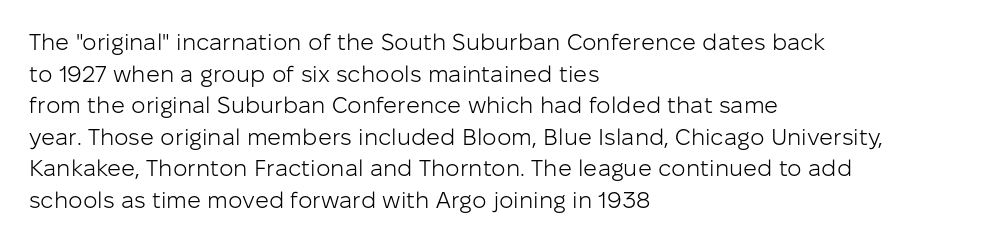
Q: Is the text bold? A: No.
Q: Is the text italic (slanted)? A: No, it is upright.
Q: Is the text underlined? A: No.
Q: How is the paragraph aligned? A: Left-aligned.
Q: Is the spacing between letters normal or unusually wide? A: Normal.
Q: Is the spacing between lines tight, normal or loose? A: Normal.
